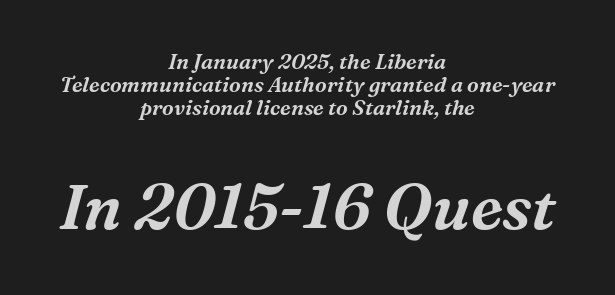
The image shows 63 px serif type, italic (leaning right); set centered, tight line spacing (1.09x), normal letter spacing, not underlined; the second (bottom) block is 3.0x larger; medium stroke contrast and a medium x-height.
